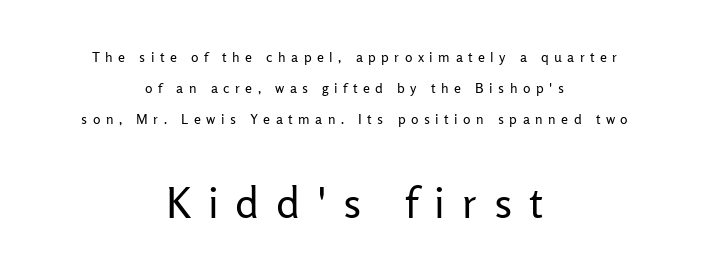
On a weight scale, this lands at 450 or below. Only glyphs here, with clear space below each row. A typesetter would call this proportional, since set widths differ per character. Interline gaps are noticeably wide in this sample. Block two is the big one; block one sits smaller above it. Glyph-to-glyph distance is far greater than everyday printed text.
